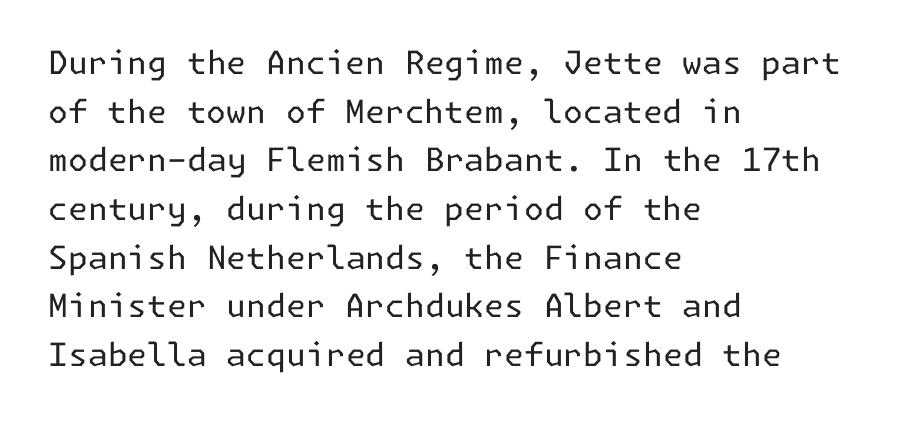
Q: Is the text bold? A: No.
Q: Is the text italic (slanted)? A: No, it is upright.
Q: Is the typeface a serif or a sans-serif typeface? A: Sans-serif.
Q: Is the text underlined? A: No.
Q: How is the paragraph aligned? A: Left-aligned.
Q: Is the spacing between letters normal or unusually wide? A: Normal.
Q: Is the spacing between lines tight, normal or loose? A: Normal.
Q: Width (condensed, normal, or wide)? A: Normal.
Q: Stroke contrast? A: Low.
Q: x-height? A: Medium.
